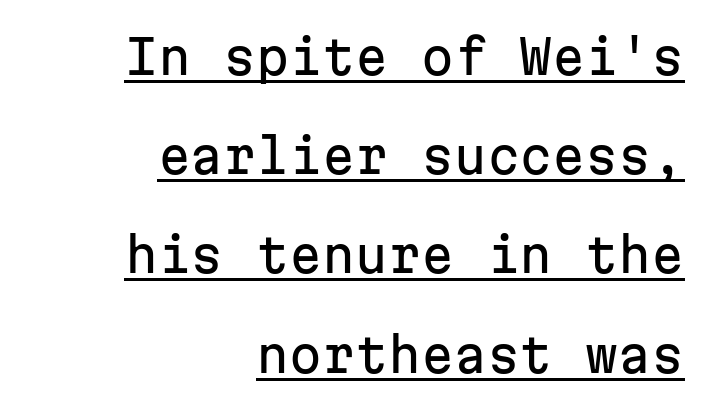
Q: Is the text italic (slanted)? A: No, it is upright.
Q: Is the typeface a serif or a sans-serif typeface? A: Sans-serif.
Q: Is the text underlined? A: Yes.
Q: How is the paragraph aligned? A: Right-aligned.
Q: Is the spacing between letters normal or unusually wide? A: Normal.
Q: Is the spacing between lines tight, normal or loose? A: Loose.
Q: Width (condensed, normal, or wide)? A: Normal.
Q: Stroke contrast? A: Low.
Q: x-height? A: Medium.
Q: Monospaced? A: Yes.
